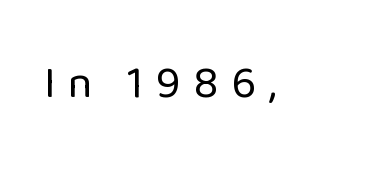
{"serif": "no", "italic": "no", "bold": "no", "weight": "regular", "width": "normal", "stroke_contrast": "low", "x_height": "medium", "monospaced": "no", "underline": "no", "letter_spacing": "wide", "letter_spacing_em": 0.28, "glyph_px": 45}
